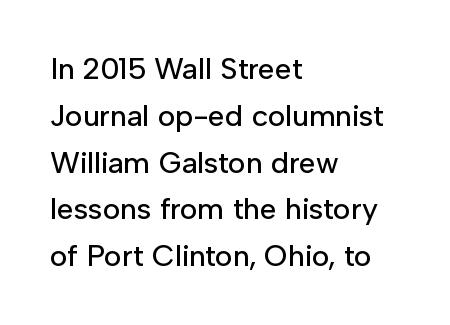
Q: Is the text italic (slanted)? A: No, it is upright.
Q: Is the typeface a serif or a sans-serif typeface? A: Sans-serif.
Q: Is the text underlined? A: No.
Q: How is the paragraph aligned? A: Left-aligned.
Q: Is the spacing between letters normal or unusually wide? A: Normal.
Q: Is the spacing between lines tight, normal or loose? A: Normal.
Q: Width (condensed, normal, or wide)? A: Normal.
Q: Stroke contrast? A: Low.
Q: x-height? A: Medium.
Q: Monospaced? A: No.
